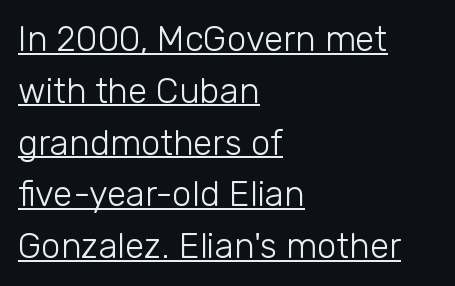
The leading is moderate, giving the passage an even texture. The passage shown has conventional tracking throughout. The sample's only ornament is a line tracing under the words. No italicization has been applied; the sample stays upright. The paragraph shown leans on its left margin.
